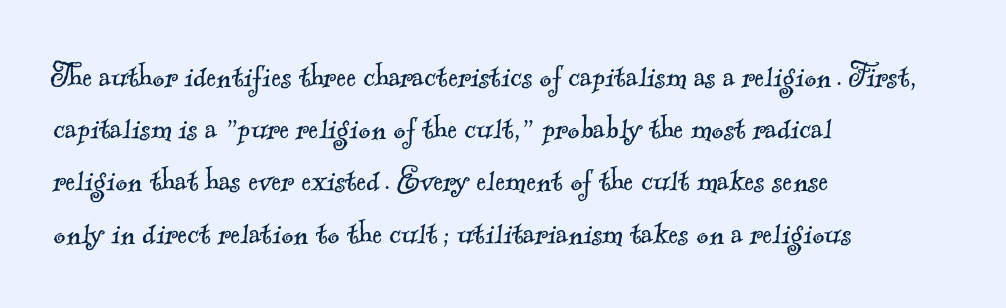
Q: Is the text bold? A: No.
Q: Is the typeface a serif or a sans-serif typeface? A: Serif.
Q: Is the text underlined? A: No.
Q: How is the paragraph aligned? A: Left-aligned.
Q: Is the spacing between letters normal or unusually wide? A: Normal.
Q: Is the spacing between lines tight, normal or loose? A: Normal.
Q: Width (condensed, normal, or wide)? A: Normal.
Q: x-height? A: Small.
Q: Monospaced? A: No.
